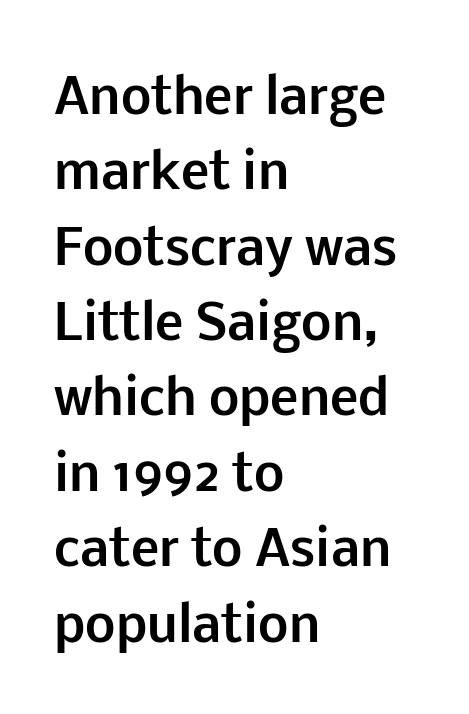
Is the letter spacing exaggerated? No — it looks like the ordinary default. The characters display no serif detailing; their extremities are plain. Has an underline been added? It has not. Here the designer chose a conventional face with non-uniform glyph widths.
